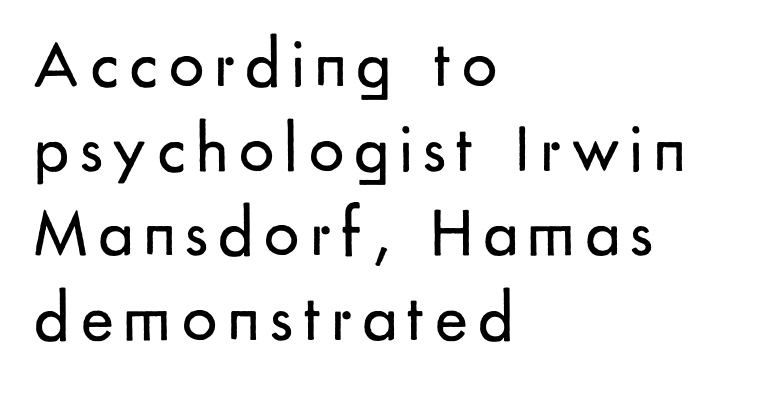
The image shows 70 px regular-weight sans-serif type, upright; set left-aligned, line spacing 1.21x, not underlined; low stroke contrast and a small x-height.
